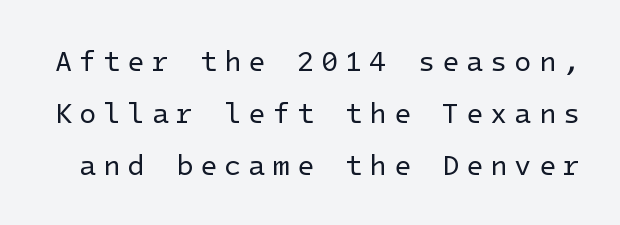
{"serif": "no", "italic": "no", "bold": "no", "weight": "regular", "width": "normal", "stroke_contrast": "low", "x_height": "medium", "underline": "no", "line_spacing_ratio": 1.86, "letter_spacing": "wide", "letter_spacing_em": 0.25, "glyph_px": 28}
